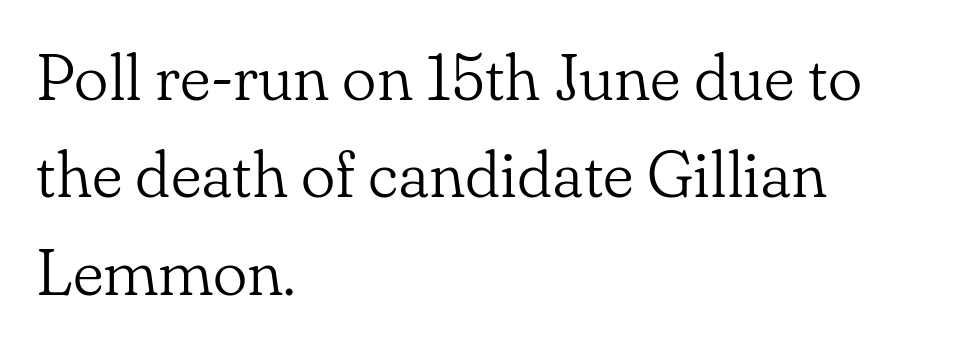
Unlike italic type, these characters show no tilt at all. In terms of letterspacing, this is plain default setting. The passage shown stacks its lines at a standard gap. Proportional: the letters do not fall into vertical columns. Just letters on the line, the space beneath them empty. Unlike a clean sans, this face finishes its strokes with serifs.
